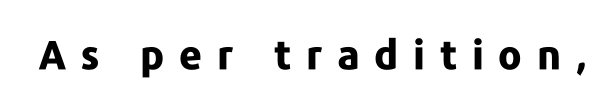
The image shows 40 px bold sans-serif type, upright; set unusually wide letter spacing (+0.37 em), not underlined; low stroke contrast and a medium x-height.
